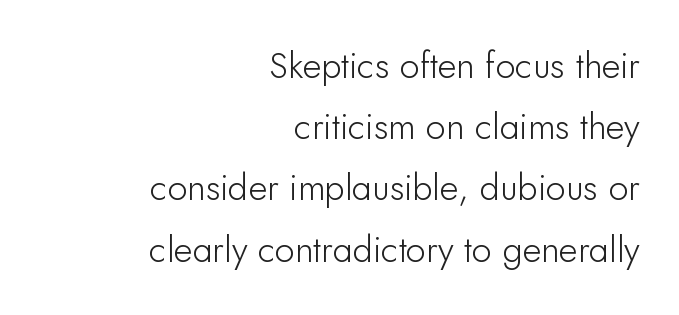
The image shows 36 px sans-serif type, upright; set right-aligned, normal line spacing (1.7x), normal letter spacing, not underlined; low stroke contrast and a small x-height.
